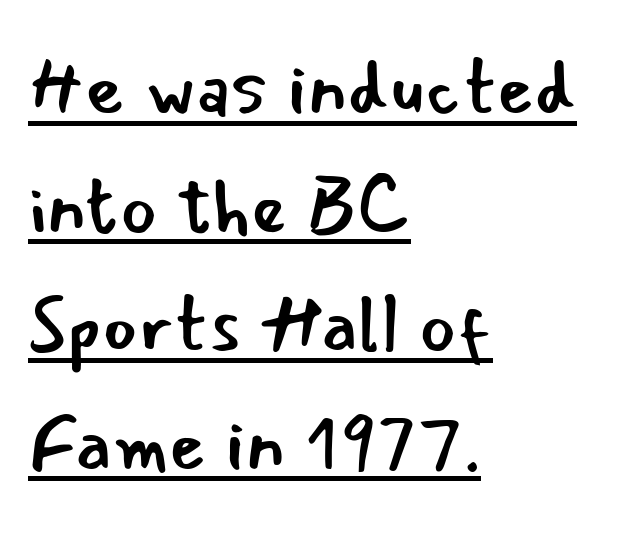
Q: Is the text bold? A: No.
Q: Is the text italic (slanted)? A: No, it is upright.
Q: Is the typeface a serif or a sans-serif typeface? A: Sans-serif.
Q: Is the text underlined? A: Yes.
Q: How is the paragraph aligned? A: Left-aligned.
Q: Is the spacing between letters normal or unusually wide? A: Normal.
Q: Is the spacing between lines tight, normal or loose? A: Normal.
Q: Width (condensed, normal, or wide)? A: Normal.
Q: Stroke contrast? A: Low.
Q: x-height? A: Small.
Q: Monospaced? A: No.
